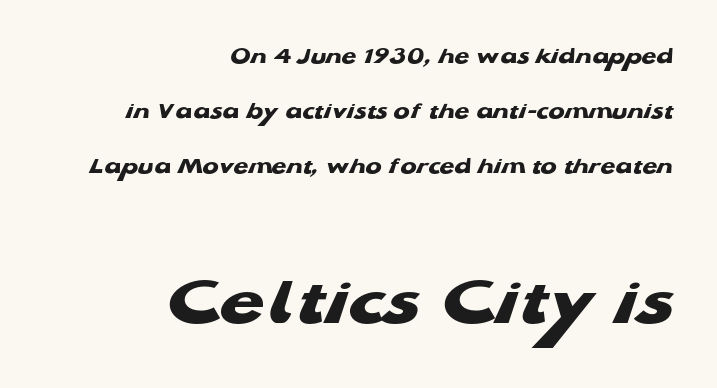
{"serif": "no", "bold": "yes", "weight": "heavy", "width": "wide", "stroke_contrast": "low", "x_height": "medium", "monospaced": "no", "underline": "no", "align": "right", "line_spacing": "loose", "line_spacing_ratio": 2.29, "letter_spacing": "normal", "letter_spacing_em": 0.0, "larger_block": "second", "size_ratio": 3.04, "glyph_px": 73}
